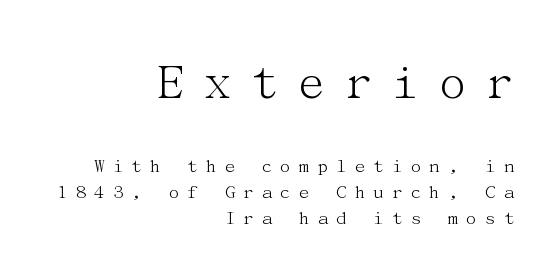
{"serif": "yes", "italic": "no", "bold": "no", "weight": "light", "width": "normal", "stroke_contrast": "medium", "x_height": "medium", "underline": "no", "align": "right", "line_spacing_ratio": 1.24, "letter_spacing": "wide", "letter_spacing_em": 0.3, "larger_block": "first", "size_ratio": 2.52, "glyph_px": 53}
